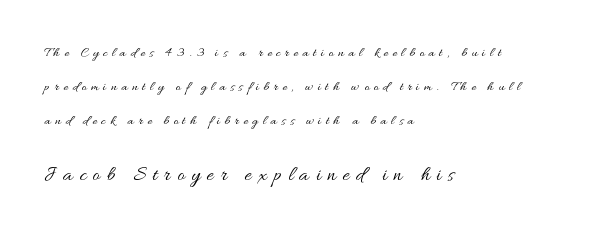
The later block is typeset at a bigger size than the earlier block. Is the stroke heavy? The answer is a plain regular-or-lighter. The passage shown is not underscored anywhere. Characters follow at a spacing far wider than the type designer built in. A typesetter would call this leading open, well beyond the default.
